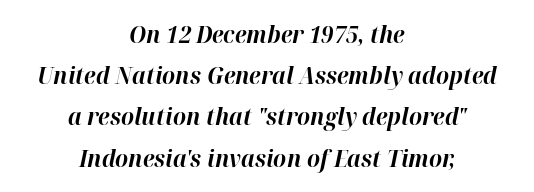
Q: Is the text bold? A: Yes.
Q: Is the text italic (slanted)? A: Yes, it leans right by about 12 degrees.
Q: Is the text underlined? A: No.
Q: How is the paragraph aligned? A: Centered.
Q: Is the spacing between letters normal or unusually wide? A: Normal.
